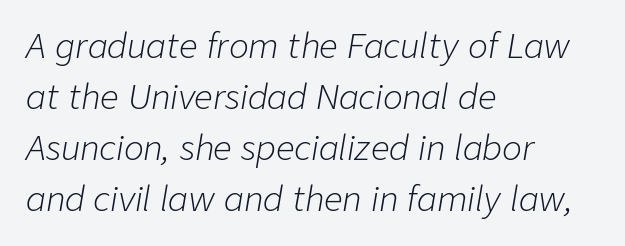
The image shows 33 px light type, italic (leaning right); set left-aligned, normal line spacing (1.55x), normal letter spacing, not underlined; low stroke contrast and a medium x-height.
